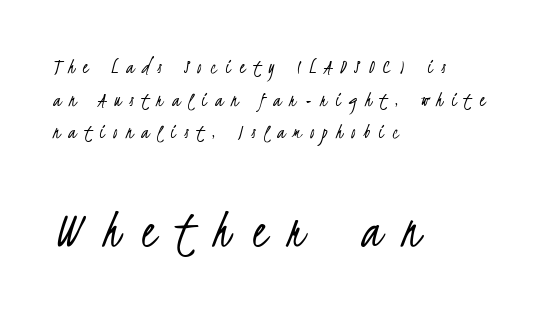
Note the varied advance widths — an 'i' is clearly narrower than an 'm'. The passage is arranged the way most books set body copy — flush left. Nope, no serifs anywhere on these letters. On a weight scale, this lands at 450 or below. Nobody drew a line under any word here.
